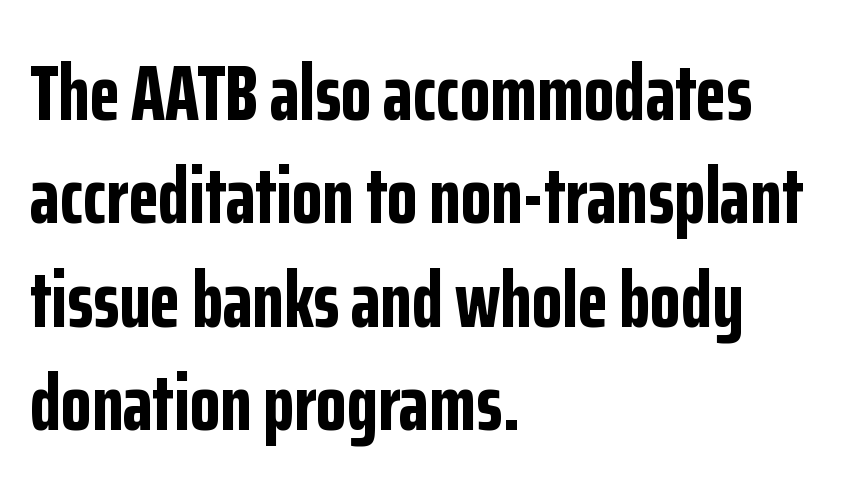
{"serif": "no", "italic": "no", "bold": "yes", "weight": "bold", "width": "condensed", "stroke_contrast": "low", "x_height": "medium", "monospaced": "no", "underline": "no", "align": "left", "line_spacing": "normal", "line_spacing_ratio": 1.31, "letter_spacing": "normal", "letter_spacing_em": 0.0, "glyph_px": 79}
